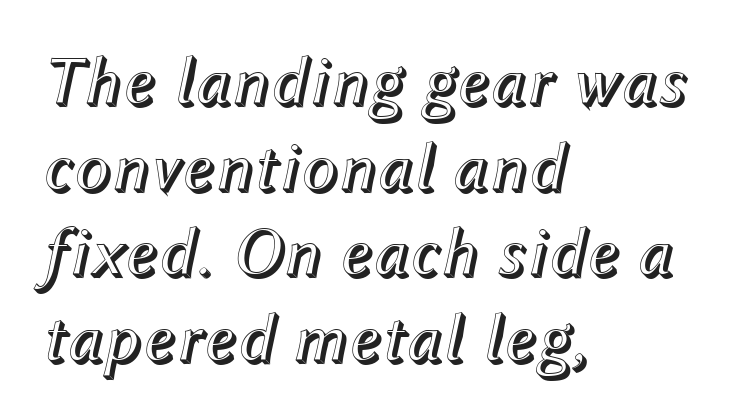
The lines are quadded left. Do the characters align in a grid? No, the font is proportional. The lettering tilts uniformly, giving the passage an italic look. Short note: letters normally spaced. Only glyphs here, with clear space below each row.
